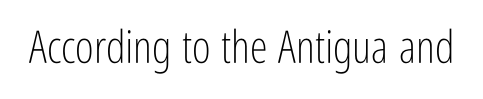
{"serif": "no", "italic": "no", "bold": "no", "weight": "light", "width": "condensed", "stroke_contrast": "low", "x_height": "medium", "monospaced": "no", "underline": "no", "letter_spacing": "normal", "letter_spacing_em": 0.0, "glyph_px": 45}
